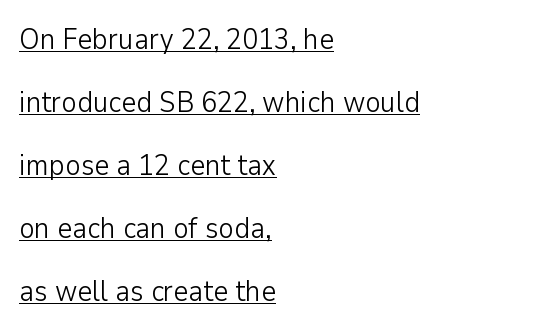
Q: Is the text bold? A: No.
Q: Is the text italic (slanted)? A: No, it is upright.
Q: Is the typeface a serif or a sans-serif typeface? A: Sans-serif.
Q: Is the text underlined? A: Yes.
Q: How is the paragraph aligned? A: Left-aligned.
Q: Is the spacing between letters normal or unusually wide? A: Normal.
Q: Is the spacing between lines tight, normal or loose? A: Loose.
Q: Width (condensed, normal, or wide)? A: Normal.
Q: Stroke contrast? A: Low.
Q: x-height? A: Medium.
Q: Monospaced? A: No.
